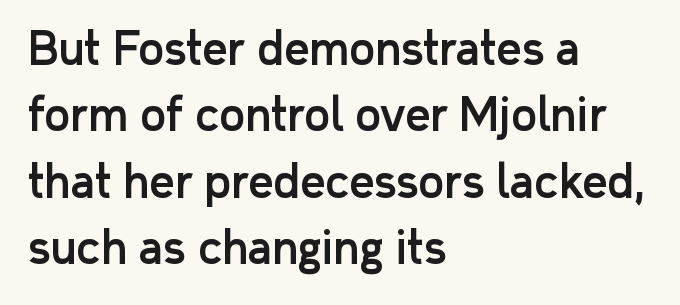
Q: Is the text italic (slanted)? A: No, it is upright.
Q: Is the typeface a serif or a sans-serif typeface? A: Sans-serif.
Q: Is the text underlined? A: No.
Q: How is the paragraph aligned? A: Left-aligned.
Q: Is the spacing between letters normal or unusually wide? A: Normal.
Q: Is the spacing between lines tight, normal or loose? A: Normal.
Q: Width (condensed, normal, or wide)? A: Normal.
Q: Stroke contrast? A: Low.
Q: x-height? A: Medium.
Q: Monospaced? A: No.
